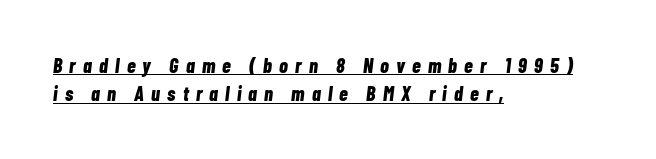
The whole block is typeset with a tilt. Vertical spacing — default. Tracking value appears strongly positive — letters spread wide. Quick note: underline on. Heft: maximum for text — a bold. Left-aligned paragraph, ragged on the right.
